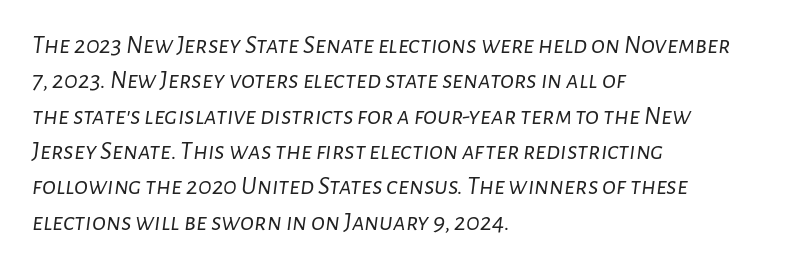
Q: Is the text bold? A: No.
Q: Is the text italic (slanted)? A: Yes, it leans right by about 7 degrees.
Q: Is the text underlined? A: No.
Q: How is the paragraph aligned? A: Left-aligned.
Q: Is the spacing between letters normal or unusually wide? A: Normal.
Q: Is the spacing between lines tight, normal or loose? A: Normal.
